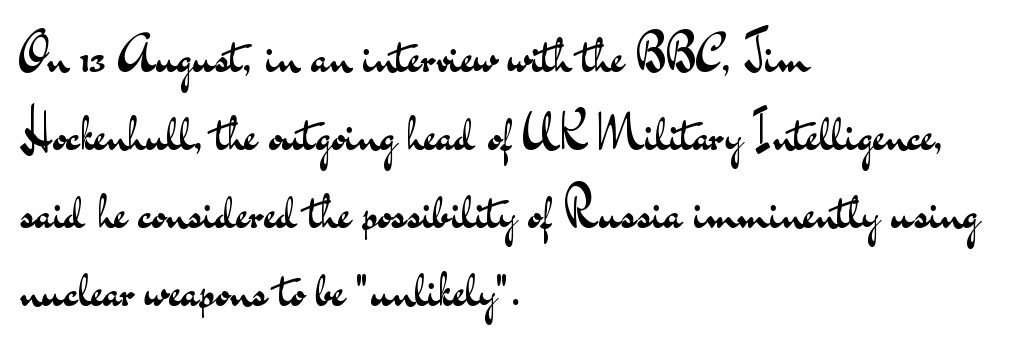
The image shows 50 px regular-weight, wide sans-serif type; set left-aligned, normal line spacing (1.56x), normal letter spacing, not underlined; medium stroke contrast and a small x-height.
